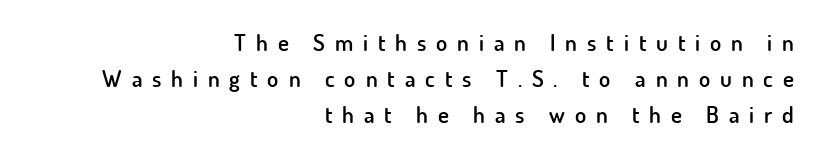
Q: Is the text bold? A: Semi-bold.
Q: Is the text italic (slanted)? A: No, it is upright.
Q: Is the text underlined? A: No.
Q: How is the paragraph aligned? A: Right-aligned.
Q: Is the spacing between letters normal or unusually wide? A: Unusually wide.
Q: Is the spacing between lines tight, normal or loose? A: Normal.
